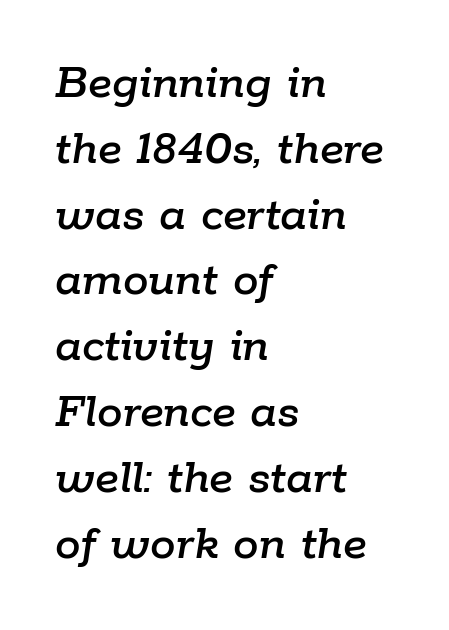
Q: Is the text italic (slanted)? A: Yes, it leans right by about 9 degrees.
Q: Is the text underlined? A: No.
Q: How is the paragraph aligned? A: Left-aligned.
Q: Is the spacing between letters normal or unusually wide? A: Normal.
Q: Is the spacing between lines tight, normal or loose? A: Normal.
Q: Width (condensed, normal, or wide)? A: Normal.
Q: Stroke contrast? A: Low.
Q: x-height? A: Medium.
Q: Monospaced? A: No.
